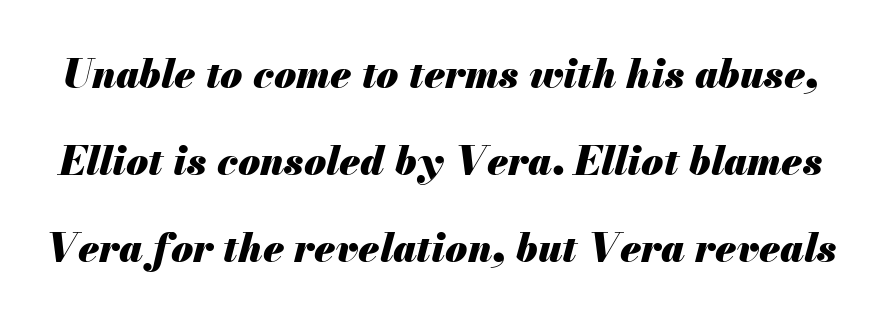
Q: Is the text bold? A: Yes.
Q: Is the text italic (slanted)? A: Yes, it leans right by about 13 degrees.
Q: Is the text underlined? A: No.
Q: Is the spacing between letters normal or unusually wide? A: Normal.
Q: Is the spacing between lines tight, normal or loose? A: Loose.
Q: Width (condensed, normal, or wide)? A: Normal.
Q: Stroke contrast? A: Medium.
Q: x-height? A: Small.
Q: Monospaced? A: No.
